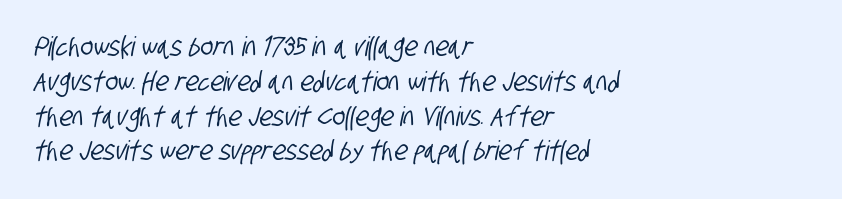
Q: Is the text underlined? A: No.
Q: How is the paragraph aligned? A: Left-aligned.
Q: Is the spacing between letters normal or unusually wide? A: Normal.
Q: Is the spacing between lines tight, normal or loose? A: Normal.
